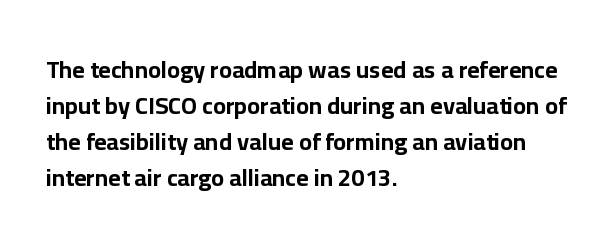
These lines are set flush left with a ragged right edge. Upright lettering throughout. Compared with typical body copy, the letter spacing here is the same. The line-height multiplier appears to be the usual default.
